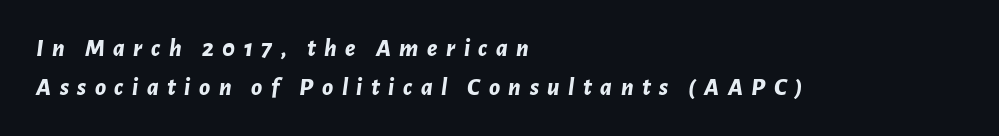
These lines carry a lot of weight — the face is fully bold. This sample keeps an unexceptional amount of space between lines. Casual observation: everything's shoved over to the left. The letters are slanted; this is an italic face.
